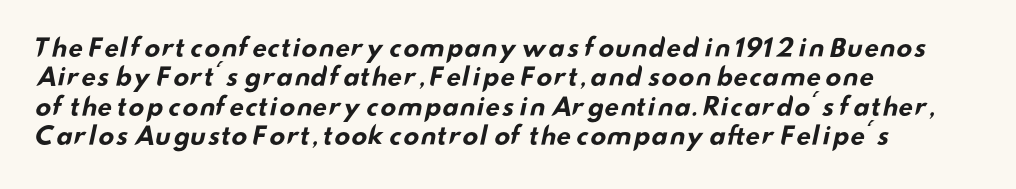
{"bold": "yes", "underline": "no", "align": "left", "line_spacing_ratio": 1.22, "letter_spacing": "normal", "letter_spacing_em": 0.0, "glyph_px": 24}
